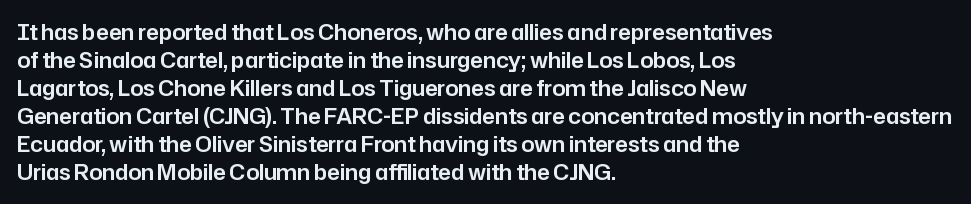
Q: Is the text italic (slanted)? A: No, it is upright.
Q: Is the text underlined? A: No.
Q: How is the paragraph aligned? A: Left-aligned.
Q: Is the spacing between letters normal or unusually wide? A: Normal.
Q: Is the spacing between lines tight, normal or loose? A: Normal.
